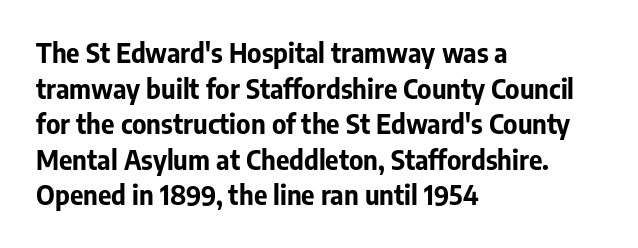
Descenders are the only things crossing below the line. Weight: bold. The tracking reads as untouched default to a designer's eye. A typesetter would mark this as roman, not italic.
